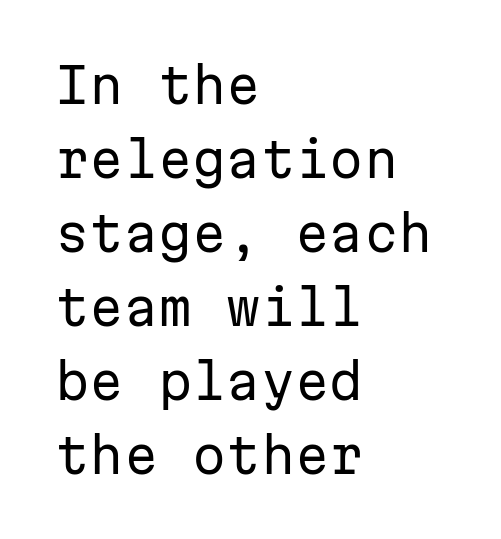
{"serif": "no", "italic": "no", "bold": "no", "weight": "regular", "width": "normal", "stroke_contrast": "low", "x_height": "medium", "monospaced": "yes", "underline": "no", "align": "left", "line_spacing": "normal", "line_spacing_ratio": 1.51, "letter_spacing": "normal", "letter_spacing_em": 0.0, "glyph_px": 49}
